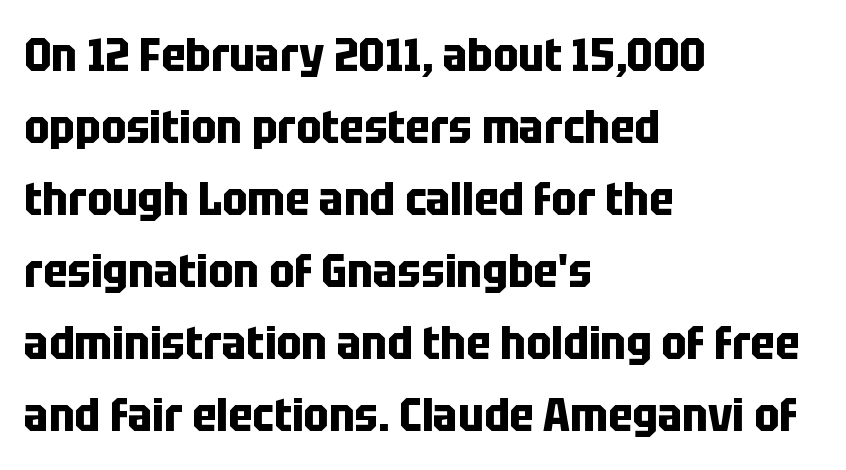
{"serif": "no", "italic": "no", "bold": "yes", "weight": "bold", "width": "condensed", "stroke_contrast": "low", "x_height": "large", "monospaced": "no", "underline": "no", "align": "left", "line_spacing": "normal", "line_spacing_ratio": 1.53, "letter_spacing": "normal", "letter_spacing_em": 0.0, "glyph_px": 47}
